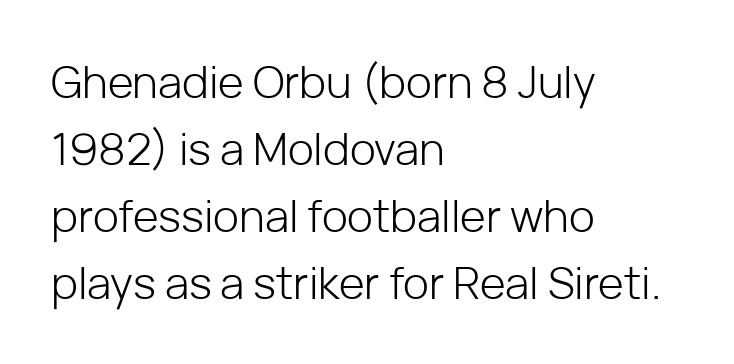
Unbolded letterforms with no extra heft. Check under the words: just untouched page. Do the characters align in a grid? No, the font is proportional. Reading down the block, your eye returns to a fixed left position each line. Notice how descenders clear the ascenders below comfortably — that's standard leading. Inter-character spacing is left at the font's built-in metrics.
